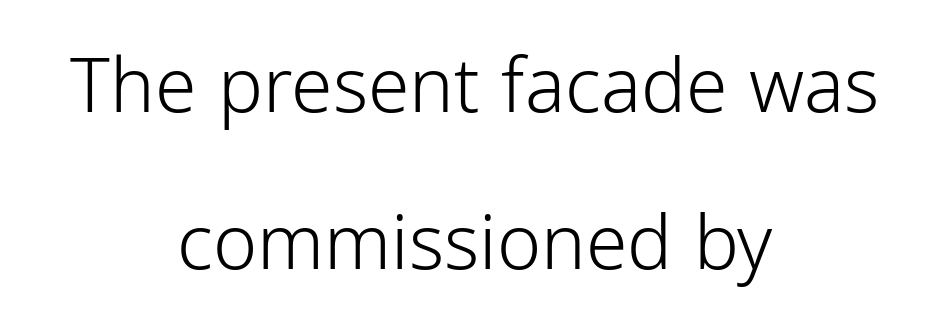
The image shows 75 px light sans-serif type, upright; set centered, loose line spacing (2.09x), normal letter spacing, not underlined; low stroke contrast and a medium x-height.
